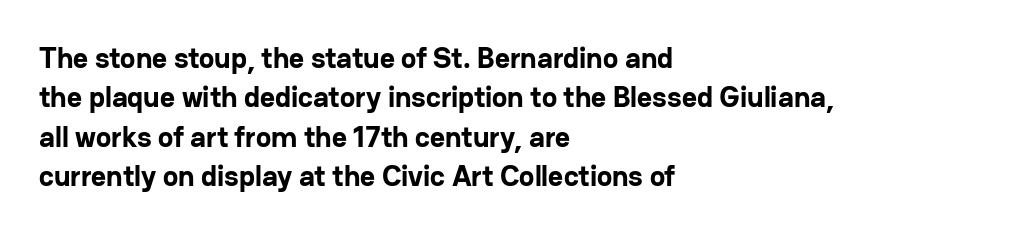
The image shows 29 px bold sans-serif type, upright; set left-aligned, normal line spacing (1.36x), normal letter spacing, not underlined; low stroke contrast and a medium x-height.
